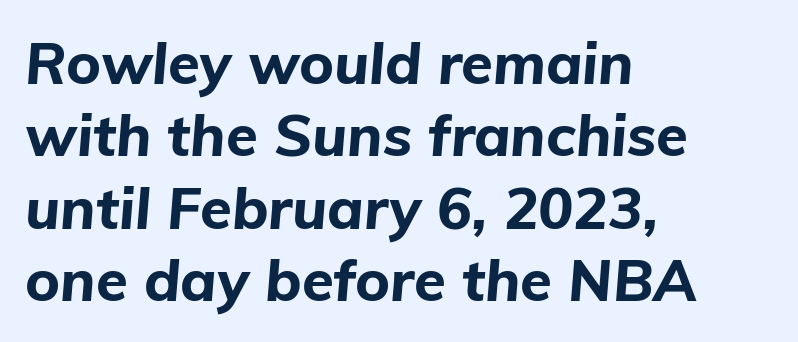
A full-strength bold gives these letters their thick strokes. This sample uses plain, unmodified letter spacing. Slant detected: the letters are inclined. Proportional: the letters do not fall into vertical columns. Has an underline been added? It has not.
